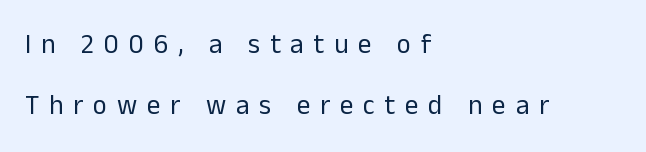
Q: Is the text bold? A: No.
Q: Is the text italic (slanted)? A: No, it is upright.
Q: Is the text underlined? A: No.
Q: How is the paragraph aligned? A: Left-aligned.
Q: Is the spacing between letters normal or unusually wide? A: Unusually wide.
Q: Is the spacing between lines tight, normal or loose? A: Loose.
